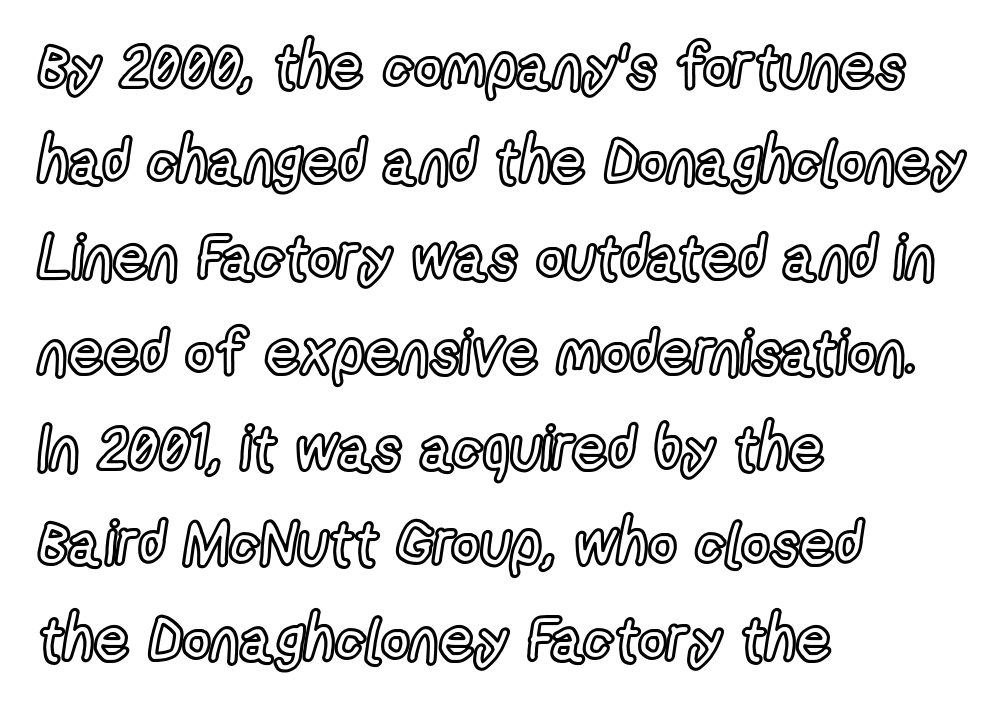
The face used here is proportionally spaced, like ordinary book or web type. Line starts are locked; line ends wander. This rendering leaves character spacing at its baseline value. Check the space under the baseline: it is left empty.
